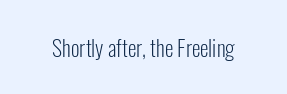
Q: Is the text bold? A: No.
Q: Is the text italic (slanted)? A: No, it is upright.
Q: Is the text underlined? A: No.
Q: Is the spacing between letters normal or unusually wide? A: Normal.
